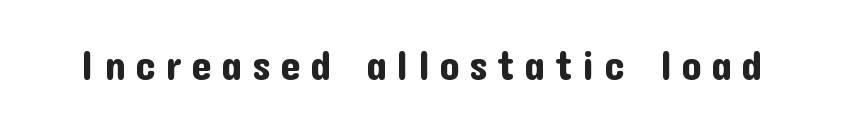
Descenders hang freely into open space. When letters stand straight like this, we call the style roman or upright. Someone cranked the tracking dial way up on this one. I'd call this a sans setting — the letters go barefoot. The rendering uses natural spacing where letterforms have individual widths.
